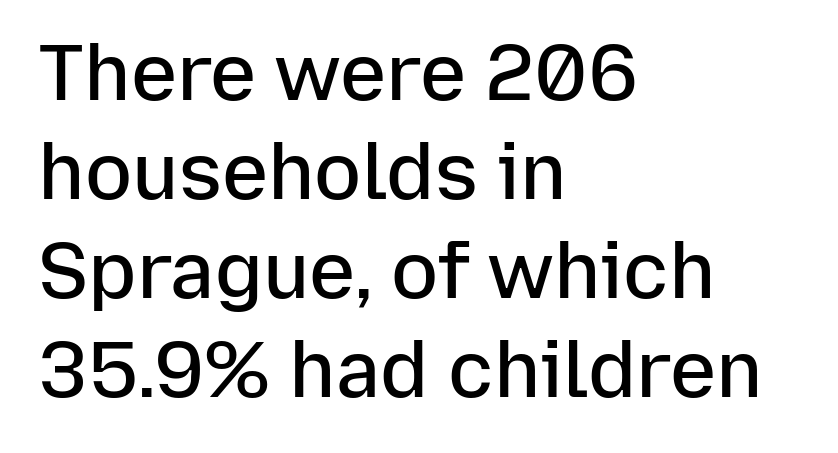
{"serif": "no", "italic": "no", "bold": "semi", "weight": "semibold", "width": "normal", "stroke_contrast": "low", "x_height": "medium", "monospaced": "no", "underline": "no", "align": "left", "line_spacing": "normal", "line_spacing_ratio": 1.27, "letter_spacing": "normal", "letter_spacing_em": 0.0, "glyph_px": 78}
